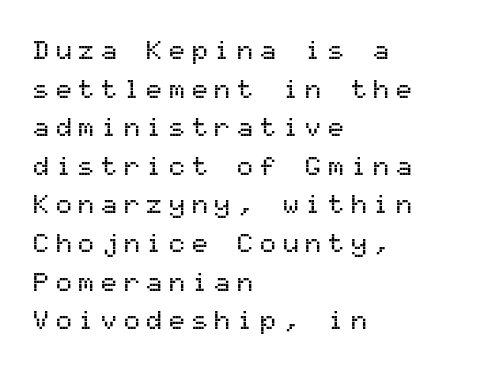
Q: Is the text italic (slanted)? A: No, it is upright.
Q: Is the text underlined? A: No.
Q: How is the paragraph aligned? A: Left-aligned.
Q: Is the spacing between letters normal or unusually wide? A: Unusually wide.
Q: Is the spacing between lines tight, normal or loose? A: Normal.
